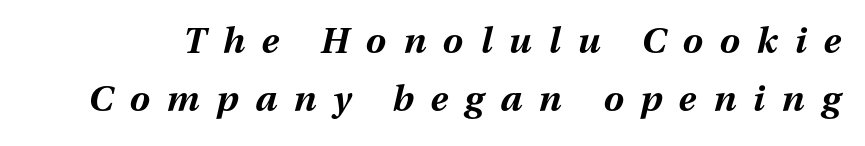
The image shows 36 px bold type, italic (leaning right); set normal line spacing (1.61x), unusually wide letter spacing (+0.47 em), not underlined; medium stroke contrast and a medium x-height.
